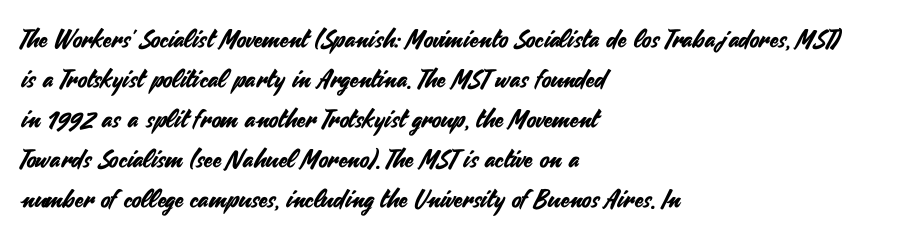
{"underline": "no", "align": "left", "line_spacing": "normal", "line_spacing_ratio": 1.6, "letter_spacing": "normal", "letter_spacing_em": 0.0, "glyph_px": 25}
